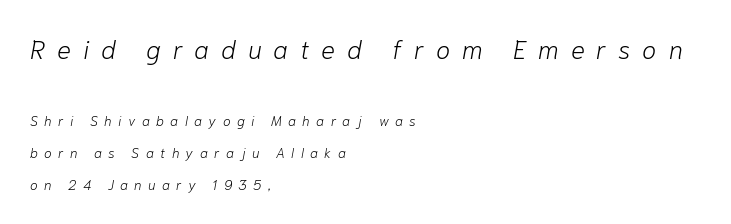
An italicized treatment has been applied to the whole sample. Descenders hang freely into open space. Stroke thickness stays within the range of a standard reading face or lighter. This rendering widens character spacing well past its baseline value.
